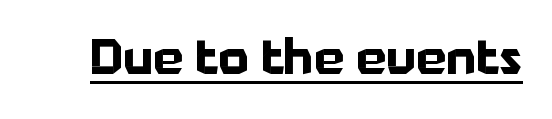
The image shows 48 px bold sans-serif type, upright; set normal letter spacing, underlined; low stroke contrast and a medium x-height.
